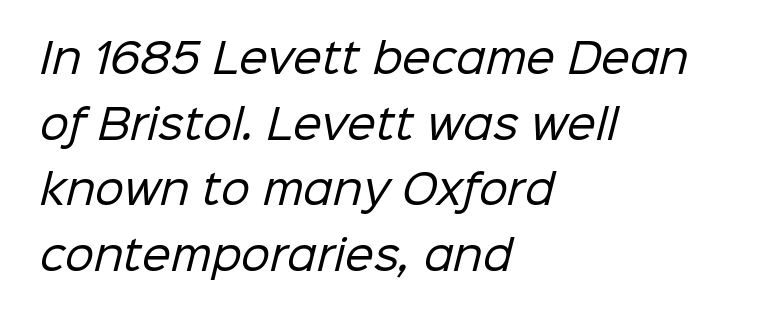
The image shows 41 px regular-weight sans-serif type; set left-aligned, normal line spacing (1.6x), normal letter spacing, not underlined; low stroke contrast and a medium x-height.
